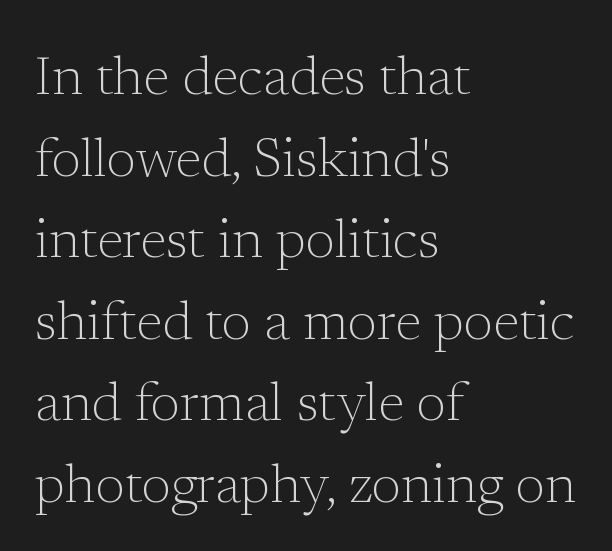
{"serif": "yes", "italic": "no", "bold": "no", "weight": "light", "width": "normal", "stroke_contrast": "low", "x_height": "medium", "monospaced": "no", "underline": "no", "align": "left", "line_spacing": "normal", "line_spacing_ratio": 1.51, "letter_spacing": "normal", "letter_spacing_em": 0.0, "glyph_px": 54}
